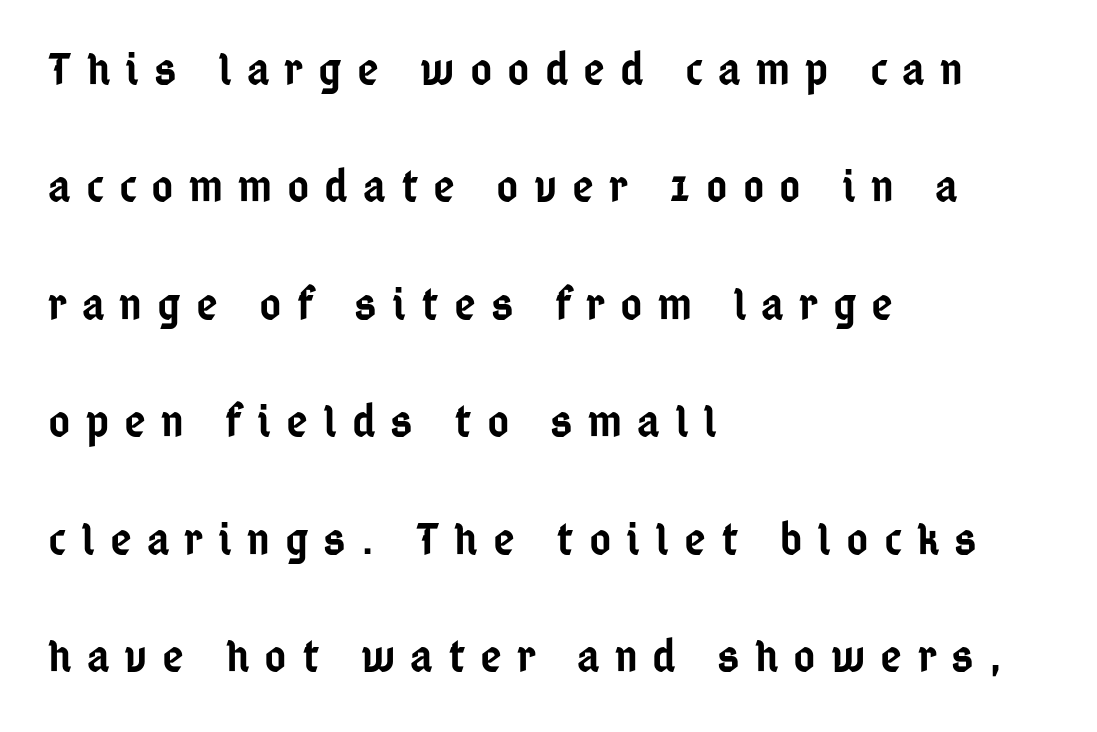
{"serif": "no", "italic": "no", "bold": "semi", "weight": "semibold", "width": "condensed", "stroke_contrast": "low", "x_height": "medium", "monospaced": "no", "underline": "no", "align": "left", "line_spacing": "loose", "line_spacing_ratio": 2.5, "letter_spacing": "wide", "letter_spacing_em": 0.32, "glyph_px": 47}
